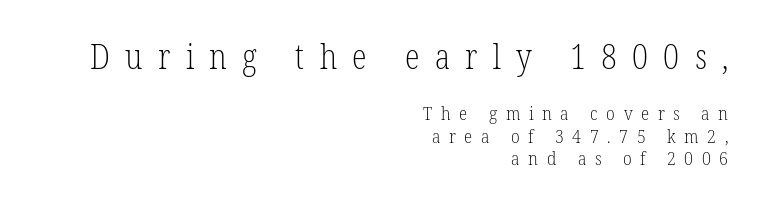
Q: Is the text bold? A: No.
Q: Is the text italic (slanted)? A: No, it is upright.
Q: Is the typeface a serif or a sans-serif typeface? A: Serif.
Q: Is the text underlined? A: No.
Q: How is the paragraph aligned? A: Right-aligned.
Q: Is the spacing between letters normal or unusually wide? A: Unusually wide.
Q: Which block of text is set in a larger size, the first (top) or the second (bottom)? A: The first (top) one.
Q: Width (condensed, normal, or wide)? A: Condensed.
Q: Stroke contrast? A: Low.
Q: x-height? A: Medium.
Q: Monospaced? A: No.
